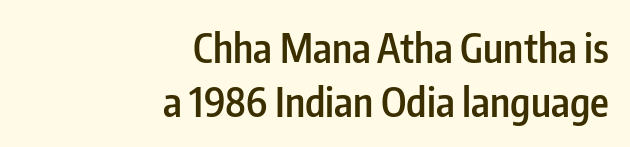
The setting favours the right margin, as signatures and pull-quotes sometimes do. The face used here is rendered with its standard letterfit. Letterform terminals end flat and unadorned throughout the passage. The lines sit at an ordinary, default distance from one another.
